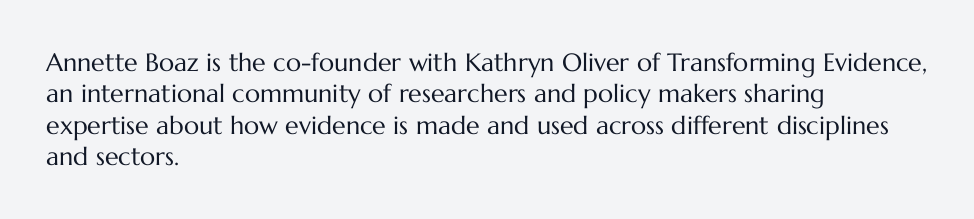
No letter is thick-stroked: the sample isn't bold. This is roman type, the default non-slanted kind. One glance says typical: line gaps are just what's usual. Plain, unruled lines of type. This sample is left-justified, so line endings fall wherever the words run out.
